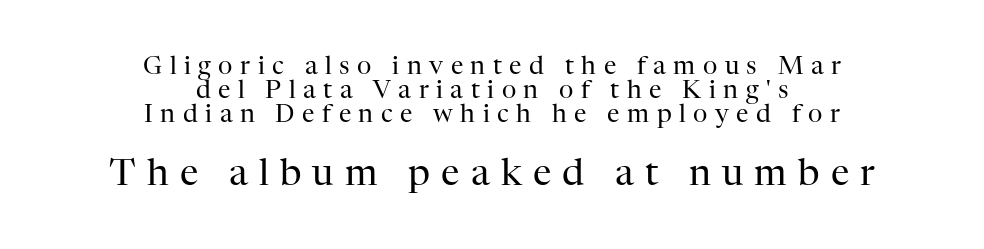
{"serif": "yes", "italic": "no", "bold": "no", "weight": "regular", "width": "normal", "stroke_contrast": "high", "x_height": "medium", "monospaced": "no", "underline": "no", "align": "center", "line_spacing": "tight", "line_spacing_ratio": 0.97, "letter_spacing": "wide", "letter_spacing_em": 0.3, "larger_block": "second", "size_ratio": 1.48, "glyph_px": 37}
